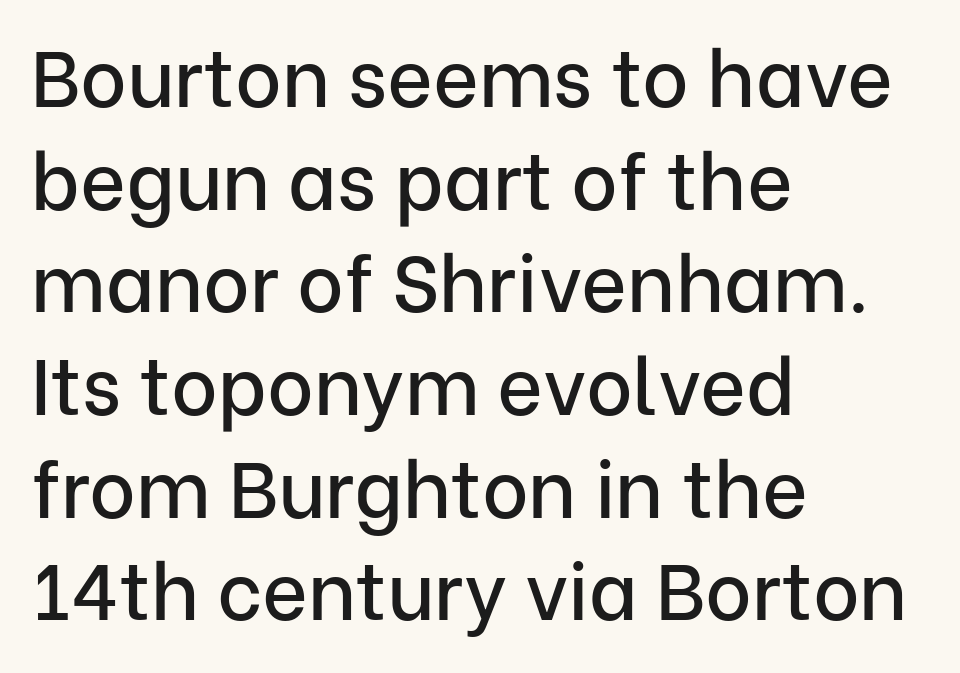
The image shows 79 px sans-serif type, upright; set left-aligned, normal line spacing (1.3x), normal letter spacing, not underlined; low stroke contrast and a medium x-height.
